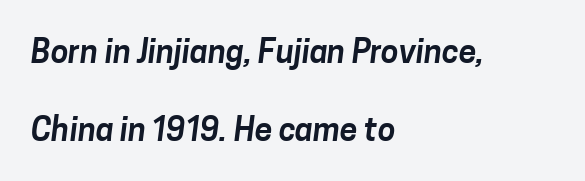
Q: Is the typeface a serif or a sans-serif typeface? A: Sans-serif.
Q: Is the text underlined? A: No.
Q: How is the paragraph aligned? A: Left-aligned.
Q: Is the spacing between letters normal or unusually wide? A: Normal.
Q: Is the spacing between lines tight, normal or loose? A: Loose.
Q: Width (condensed, normal, or wide)? A: Normal.
Q: Stroke contrast? A: Low.
Q: x-height? A: Medium.
Q: Monospaced? A: No.
